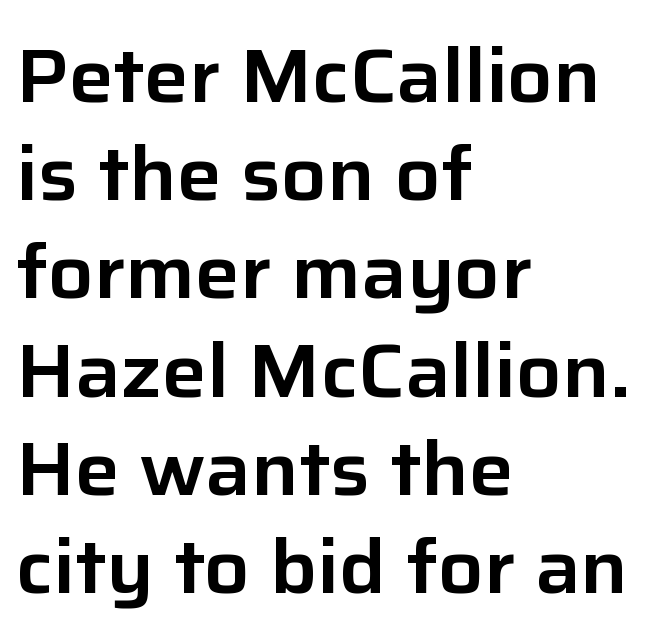
Posture: straight, roman, zero tilt. All the whitespace from short lines collects on the right. Spacing verdict: proportional, widths tailored to each character. Letters rest on an invisible, unmarked baseline. Is this a sans? Yes — the strokes have no serifs. Summary of vertical rhythm: regular, with standard interline spacing.
